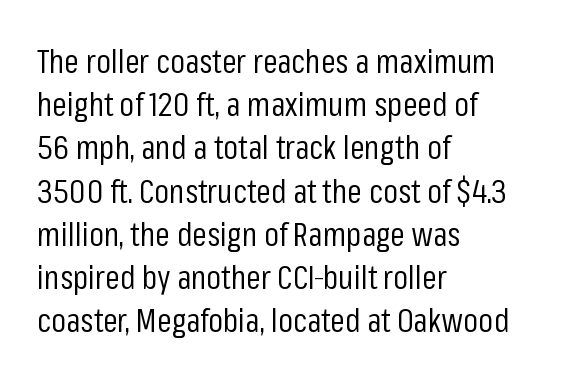
The image shows 33 px regular-weight, condensed sans-serif type, upright; set left-aligned, normal line spacing (1.31x), normal letter spacing, not underlined; low stroke contrast and a medium x-height.
